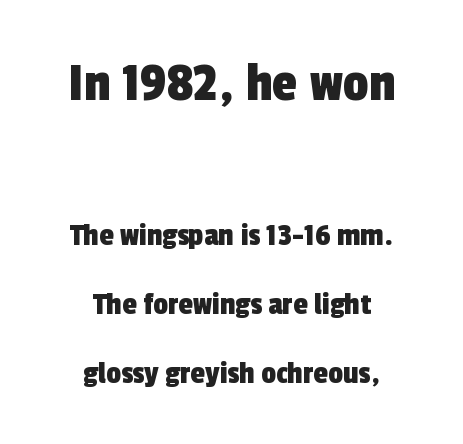
{"serif": "no", "width": "condensed", "x_height": "medium", "monospaced": "no", "underline": "no", "align": "center", "line_spacing": "loose", "line_spacing_ratio": 2.09, "letter_spacing": "normal", "letter_spacing_em": 0.0, "larger_block": "first", "size_ratio": 1.73, "glyph_px": 57}
